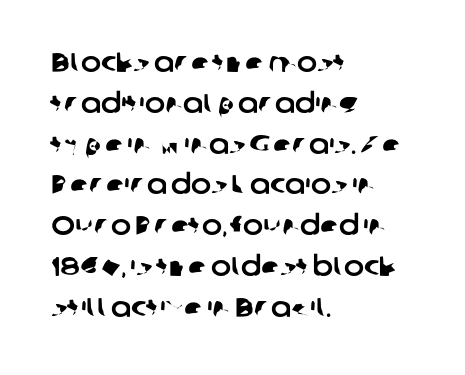
Q: Is the text underlined? A: No.
Q: How is the paragraph aligned? A: Left-aligned.
Q: Is the spacing between letters normal or unusually wide? A: Normal.
Q: Is the spacing between lines tight, normal or loose? A: Normal.
